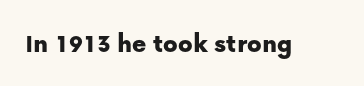
This rendering leaves character spacing at its baseline value. Has an underline been added? It has not. No italicization has been applied; the sample stays upright.
